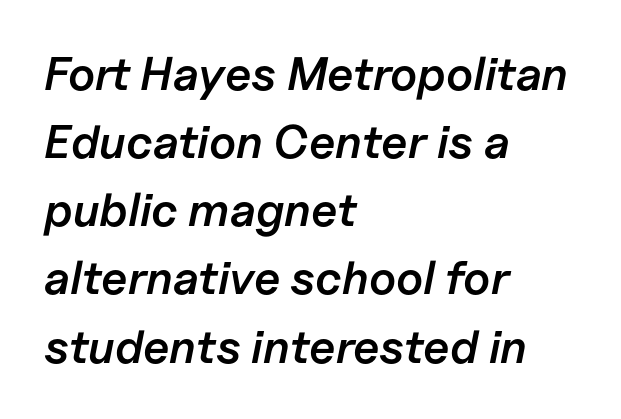
Letters rest on an invisible, unmarked baseline. Posture: slanted. The letters sit at their default tracking, neither squeezed nor spread. A typesetter would call this leading conventional body-copy spacing.
